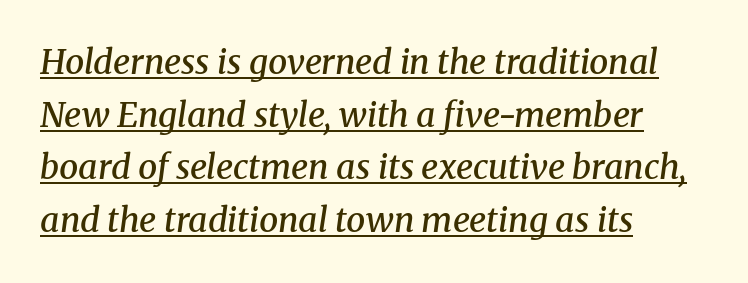
{"serif": "yes", "italic": "yes", "lean": "right", "slant_degrees": 8, "bold": "semi", "weight": "semibold", "width": "normal", "stroke_contrast": "medium", "x_height": "medium", "monospaced": "no", "underline": "yes", "align": "left", "line_spacing": "normal", "line_spacing_ratio": 1.55, "letter_spacing": "normal", "letter_spacing_em": 0.0, "glyph_px": 34}
